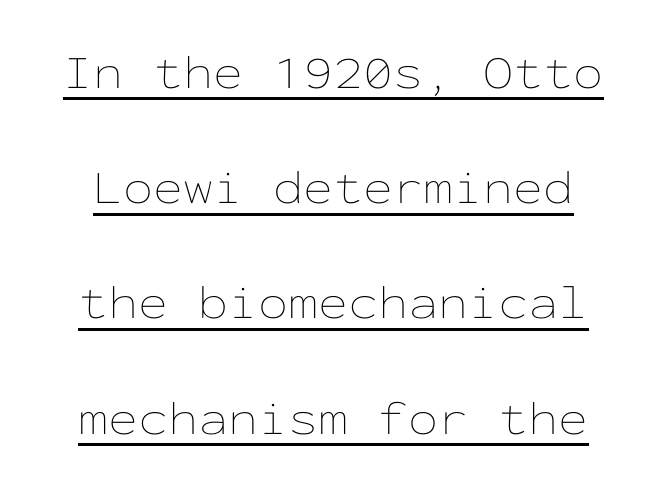
The image shows 48 px thin, wide type, upright, monospaced; set loose line spacing (2.4x), normal letter spacing, underlined; low stroke contrast and a medium x-height.
